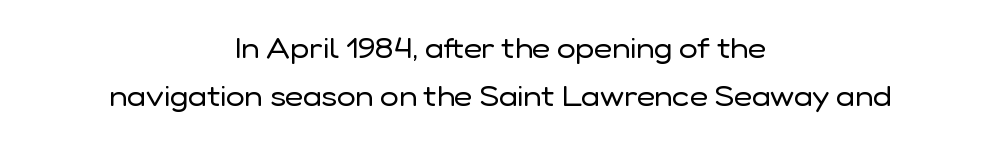
{"serif": "no", "italic": "no", "bold": "no", "weight": "regular", "width": "normal", "stroke_contrast": "low", "x_height": "medium", "monospaced": "no", "underline": "no", "align": "center", "line_spacing": "normal", "line_spacing_ratio": 1.7, "letter_spacing": "normal", "letter_spacing_em": 0.0, "glyph_px": 28}
